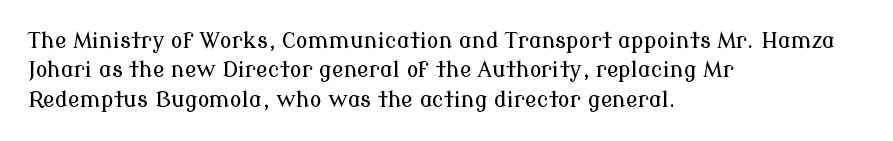
Glyph-to-glyph distance matches everyday printed text. If you drew a ruler down the left edge, every line would touch it. The letters stand upright; this is a roman face. No word sits above an underline. The line-height multiplier appears to be the usual default.
